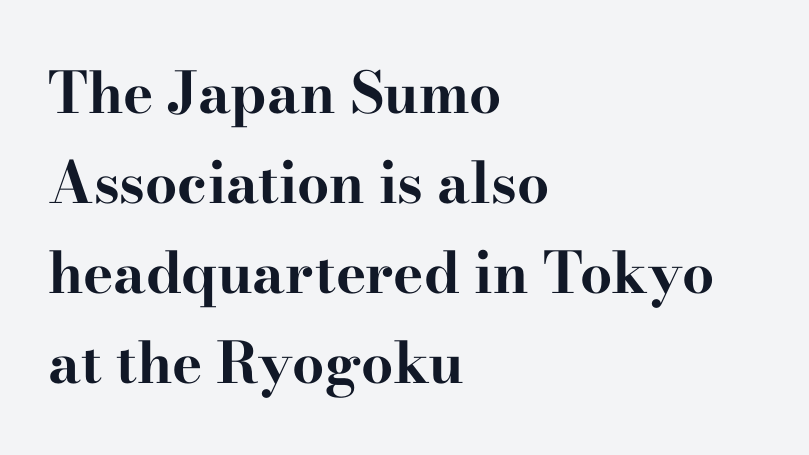
The image shows 57 px bold, wide serif type, upright; set left-aligned, normal line spacing (1.58x), normal letter spacing, not underlined; high stroke contrast and a small x-height.
